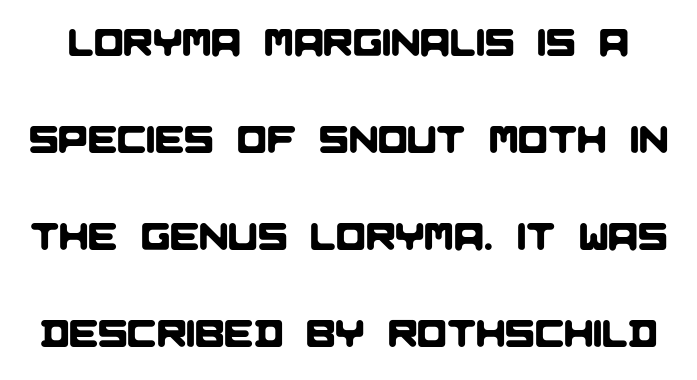
No word sits above an underline. Each letter keeps its own natural width here, so spacing adapts to shape. You could call the tracking neutral — neither tight nor loose. Check where the strokes stop: nothing finishes them off — pure sans. This block would shrink considerably if given ordinary leading; it's expanded now.
